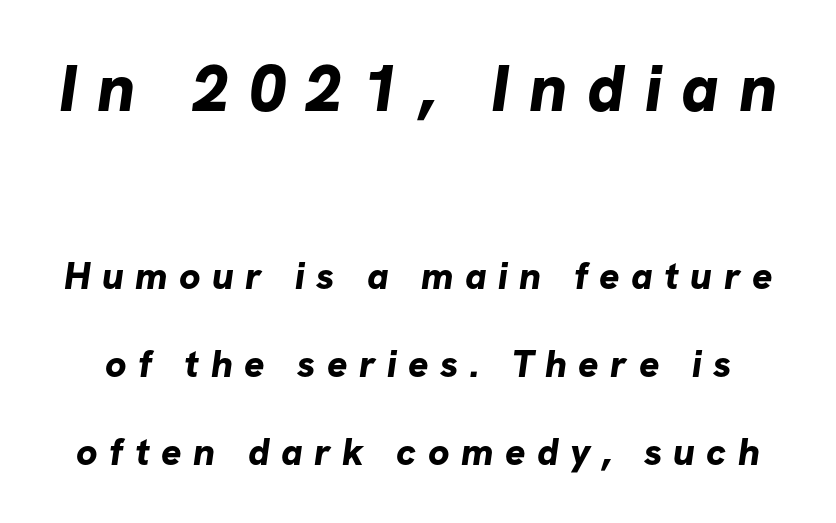
Any mark beneath the type? The region is blank. The text was rendered using a sans face with plain stroke endings. The emphasis by scale lands on block number one, above. Reading down the column, the eye jumps a long way to each next line. The letters advance in unequal steps, a hallmark of proportional type. Observe the wide spacing: letters keep a clear distance from each other.
